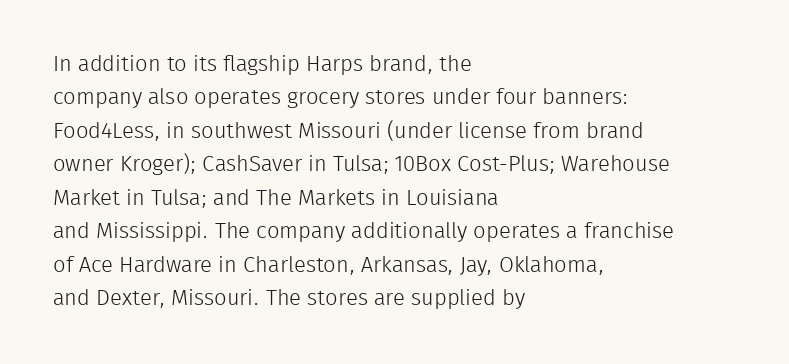
The image shows 22 px text type, upright; set left-aligned, normal line spacing (1.52x), normal letter spacing, not underlined.
